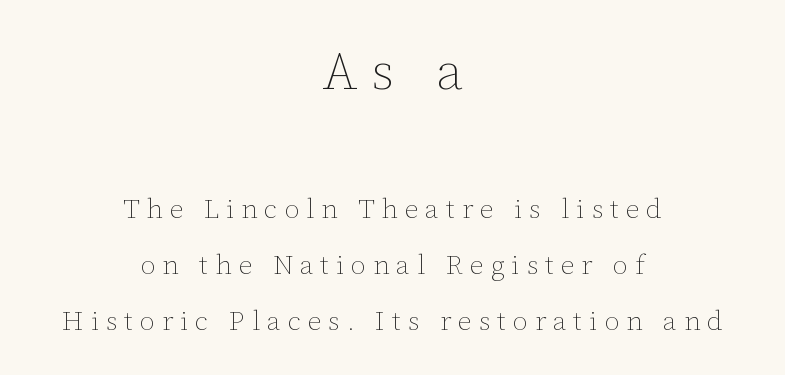
Weight: in the light-to-regular range. These two chunks differ in scale, with the top chunk taking the larger measure. Unlike italic type, these characters show no tilt at all. The face used here is rendered with a markedly widened letterfit.
